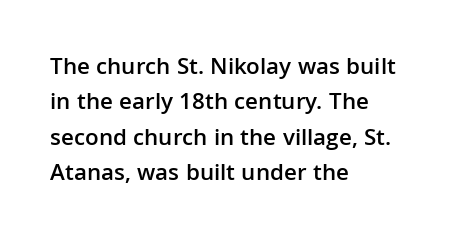
A fair bit of extra ink — the face is semibold, not bold. A roman cut, with each character standing at attention. The ragged edge is on the right, which tells us the setting is flush left. Leading: standard. The area under the type is left untouched.
